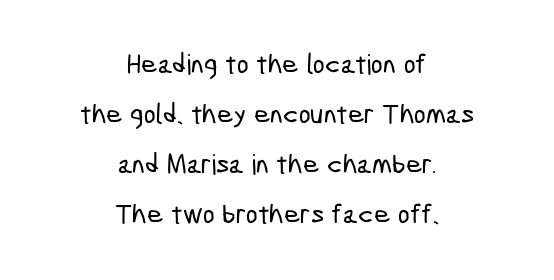
Only glyphs here, with clear space below each row. Words appear dense and cohesive because spacing is normal. The text block is weighted toward neither margin, spreading evenly from the middle. You could not count columns in this text — the font is proportionally spaced. The glyphs in this specimen are sans serif.
